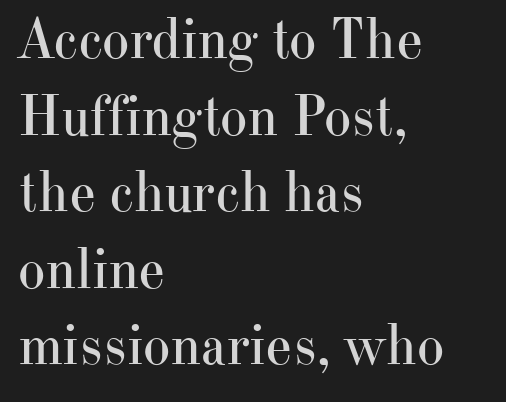
The image shows 58 px regular-weight serif type, upright; set left-aligned, normal line spacing (1.32x), normal letter spacing, not underlined; high stroke contrast and a small x-height.
